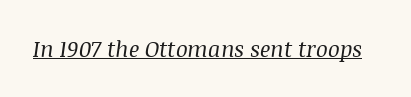
{"italic": "yes", "lean": "right", "slant_degrees": 8, "bold": "no", "underline": "yes", "letter_spacing": "normal", "letter_spacing_em": 0.0, "glyph_px": 22}
